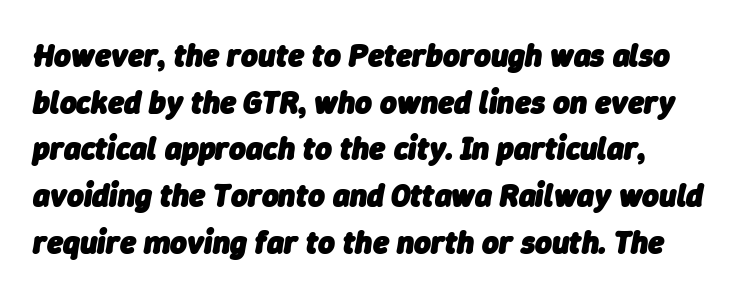
Q: Is the text bold? A: Yes.
Q: Is the text italic (slanted)? A: Yes, it leans right by about 9 degrees.
Q: Is the text underlined? A: No.
Q: How is the paragraph aligned? A: Left-aligned.
Q: Is the spacing between letters normal or unusually wide? A: Normal.
Q: Is the spacing between lines tight, normal or loose? A: Normal.
Q: Width (condensed, normal, or wide)? A: Normal.
Q: Stroke contrast? A: Low.
Q: x-height? A: Medium.
Q: Monospaced? A: No.
